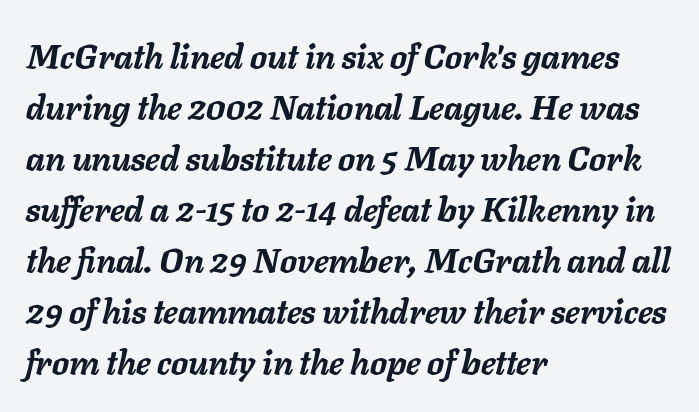
Q: Is the text bold? A: Yes.
Q: Is the text italic (slanted)? A: Yes, it leans right by about 11 degrees.
Q: Is the text underlined? A: No.
Q: How is the paragraph aligned? A: Left-aligned.
Q: Is the spacing between letters normal or unusually wide? A: Normal.
Q: Is the spacing between lines tight, normal or loose? A: Normal.
Q: Width (condensed, normal, or wide)? A: Normal.
Q: Stroke contrast? A: Low.
Q: x-height? A: Medium.
Q: Monospaced? A: No.
